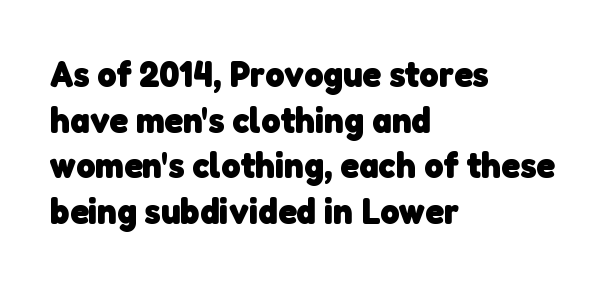
{"serif": "no", "bold": "yes", "weight": "heavy", "width": "normal", "stroke_contrast": "low", "x_height": "medium", "monospaced": "no", "underline": "no", "align": "left", "line_spacing_ratio": 1.23, "letter_spacing": "normal", "letter_spacing_em": 0.0, "glyph_px": 37}
